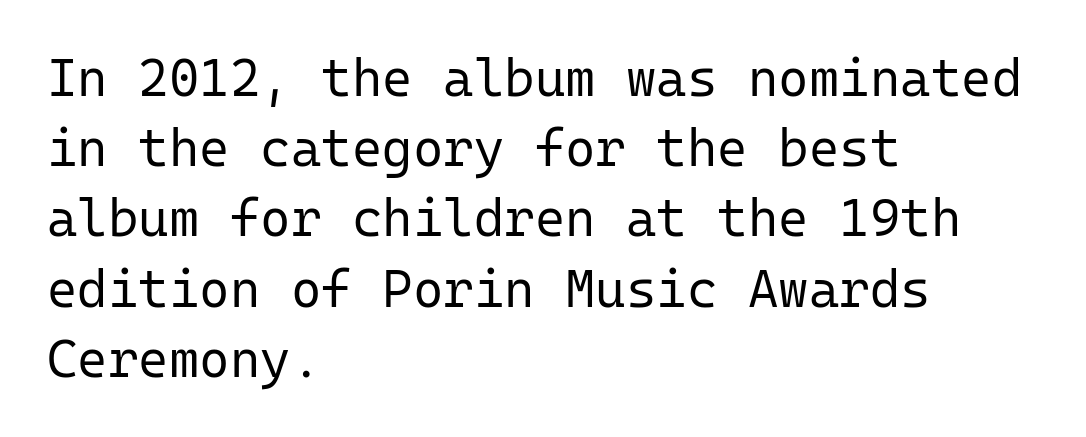
Q: Is the text bold? A: No.
Q: Is the text italic (slanted)? A: No, it is upright.
Q: Is the typeface a serif or a sans-serif typeface? A: Sans-serif.
Q: Is the text underlined? A: No.
Q: How is the paragraph aligned? A: Left-aligned.
Q: Is the spacing between letters normal or unusually wide? A: Normal.
Q: Is the spacing between lines tight, normal or loose? A: Normal.
Q: Width (condensed, normal, or wide)? A: Normal.
Q: Stroke contrast? A: Low.
Q: x-height? A: Medium.
Q: Monospaced? A: Yes.
